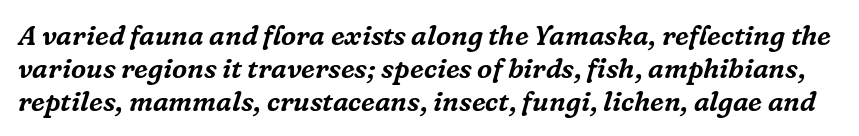
The image shows 27 px text type, italic (leaning right); set line spacing 1.22x, normal letter spacing, not underlined.
